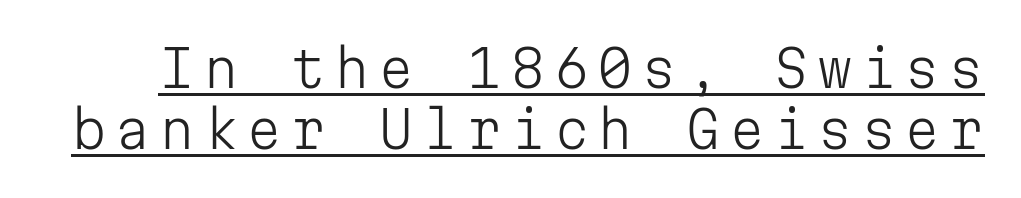
{"serif": "no", "italic": "no", "bold": "no", "weight": "light", "width": "normal", "stroke_contrast": "low", "x_height": "medium", "monospaced": "yes", "underline": "yes", "line_spacing_ratio": 1.2, "glyph_px": 51}
